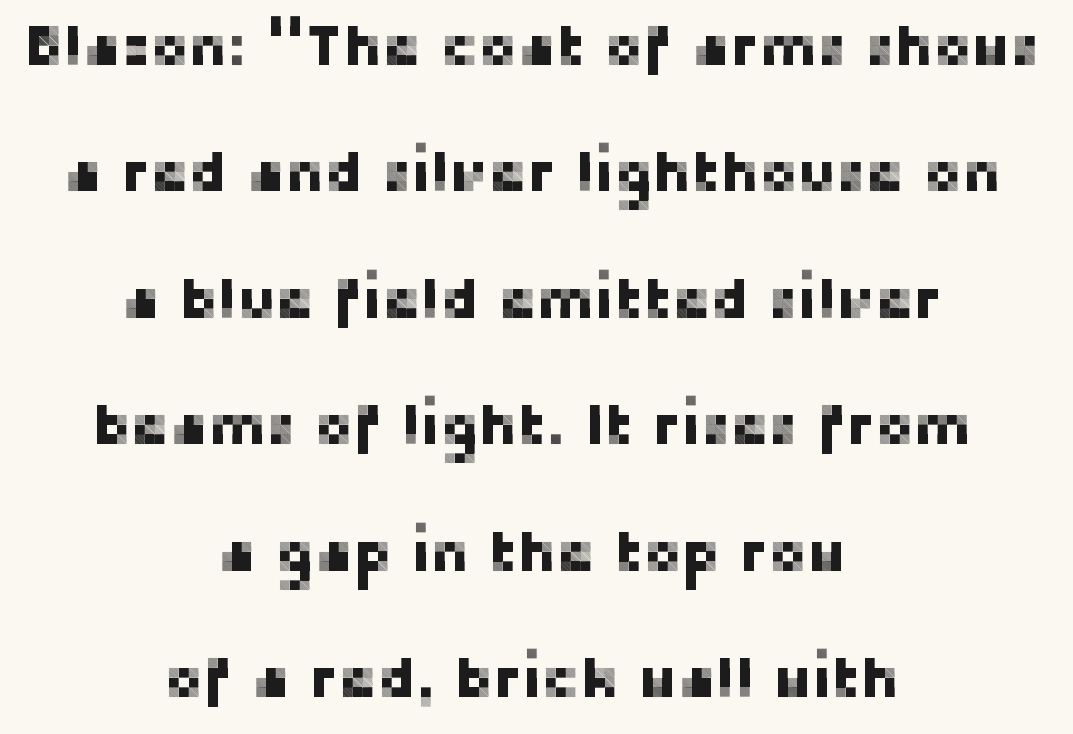
This is sans-serif lettering, the kind often seen on screens and signage. Quick note: underline off. Notice how the passage keeps no hard edge, just a central spine. Every character sits straight up, as roman type does. Honestly, the rows look like they've been pulled way apart. Letter spacing: default.
